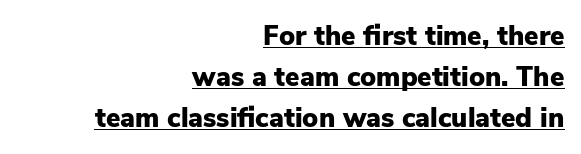
{"italic": "no", "bold": "yes", "underline": "yes", "align": "right", "line_spacing": "normal", "line_spacing_ratio": 1.51, "letter_spacing": "normal", "letter_spacing_em": 0.0, "glyph_px": 27}
